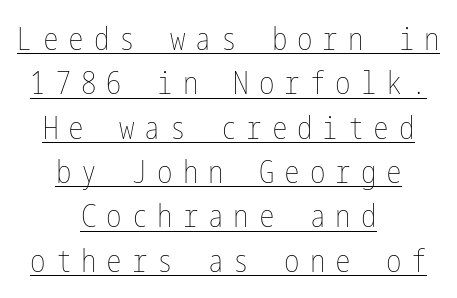
Every stem runs plumb, perpendicular to the baseline. Notice how descenders clear the ascenders below comfortably — that's standard leading. The type is letterspaced generously, with wide tracking. This rendering features underlined lettering.
